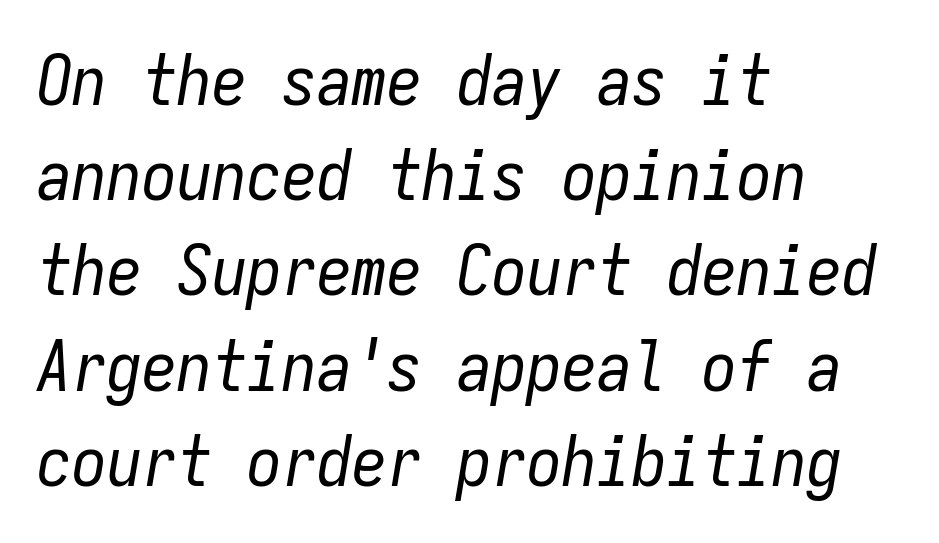
The image shows 70 px regular-weight, condensed type, italic (leaning right), monospaced; set left-aligned, normal line spacing (1.36x), normal letter spacing, not underlined; low stroke contrast and a medium x-height.
